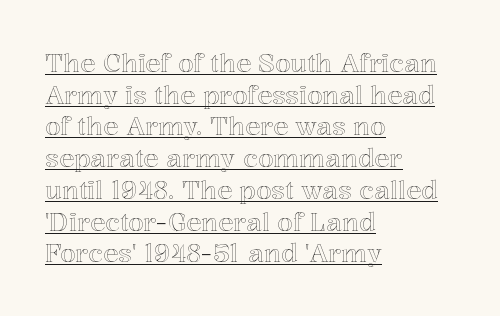
Q: Is the text italic (slanted)? A: No, it is upright.
Q: Is the text underlined? A: Yes.
Q: How is the paragraph aligned? A: Left-aligned.
Q: Is the spacing between letters normal or unusually wide? A: Normal.
Q: Is the spacing between lines tight, normal or loose? A: Normal.
